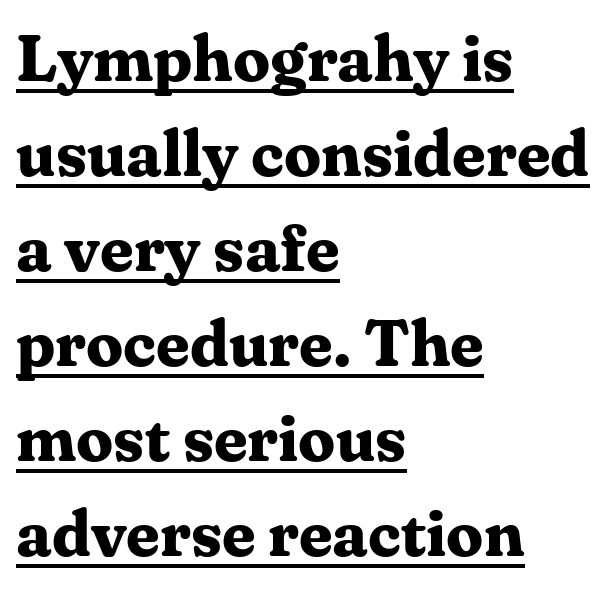
Q: Is the text bold? A: Yes.
Q: Is the text italic (slanted)? A: No, it is upright.
Q: Is the typeface a serif or a sans-serif typeface? A: Serif.
Q: Is the text underlined? A: Yes.
Q: How is the paragraph aligned? A: Left-aligned.
Q: Is the spacing between letters normal or unusually wide? A: Normal.
Q: Is the spacing between lines tight, normal or loose? A: Normal.
Q: Width (condensed, normal, or wide)? A: Normal.
Q: Stroke contrast? A: Medium.
Q: x-height? A: Medium.
Q: Monospaced? A: No.
